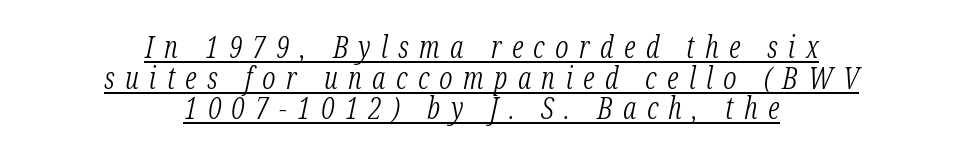
Q: Is the text bold? A: No.
Q: Is the text italic (slanted)? A: Yes, it leans right by about 12 degrees.
Q: Is the typeface a serif or a sans-serif typeface? A: Serif.
Q: Is the text underlined? A: Yes.
Q: How is the paragraph aligned? A: Centered.
Q: Is the spacing between letters normal or unusually wide? A: Unusually wide.
Q: Is the spacing between lines tight, normal or loose? A: Tight.
Q: Width (condensed, normal, or wide)? A: Condensed.
Q: Stroke contrast? A: Low.
Q: x-height? A: Medium.
Q: Monospaced? A: No.
